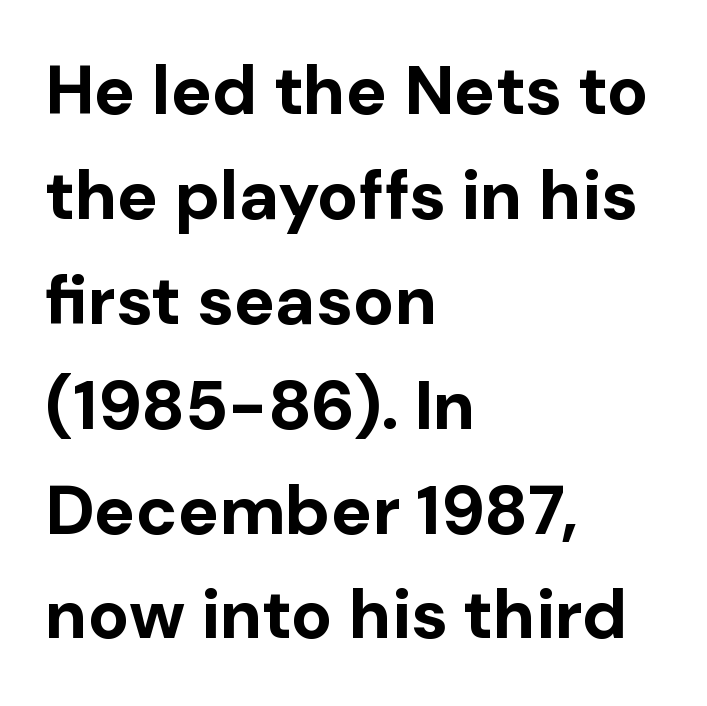
The image shows 69 px bold sans-serif type, upright; set left-aligned, normal line spacing (1.52x), normal letter spacing, not underlined; low stroke contrast and a medium x-height.
